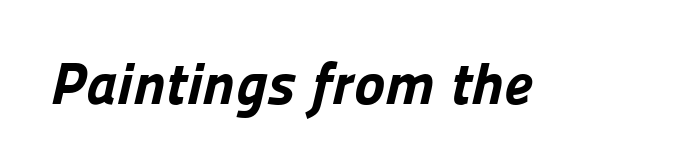
Q: Is the text bold? A: Yes.
Q: Is the typeface a serif or a sans-serif typeface? A: Sans-serif.
Q: Is the text underlined? A: No.
Q: Is the spacing between letters normal or unusually wide? A: Normal.
Q: Width (condensed, normal, or wide)? A: Normal.
Q: Stroke contrast? A: Low.
Q: x-height? A: Medium.
Q: Monospaced? A: No.
